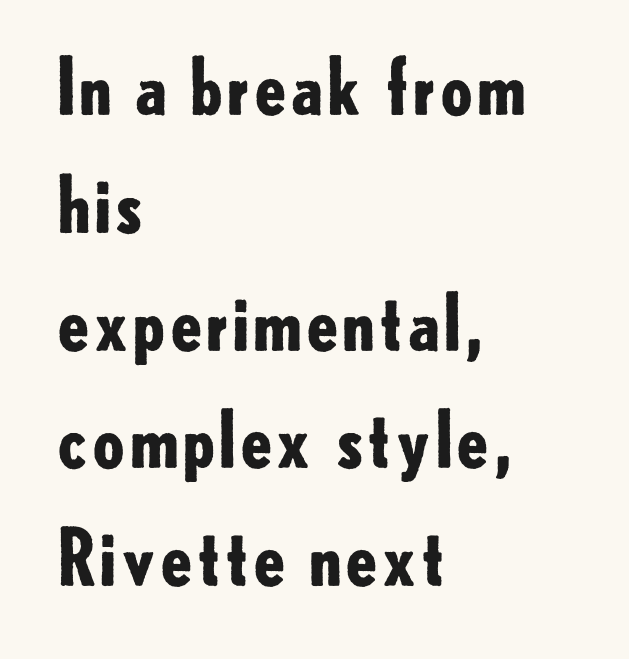
If you measured baseline to baseline, you'd find a middling distance. Check the space under the baseline: it is left empty. Tall strokes in this sample are plumb rather than angled. Nope, no serifs anywhere on these letters.
